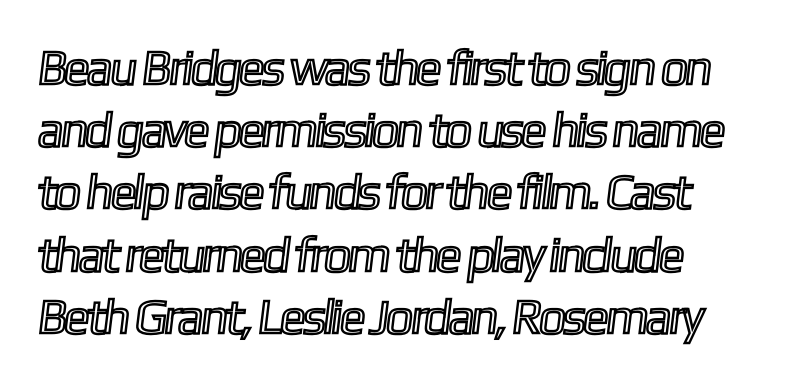
{"width": "condensed", "x_height": "medium", "monospaced": "no", "underline": "no", "align": "left", "line_spacing": "normal", "line_spacing_ratio": 1.27, "letter_spacing": "normal", "letter_spacing_em": 0.0, "glyph_px": 49}
